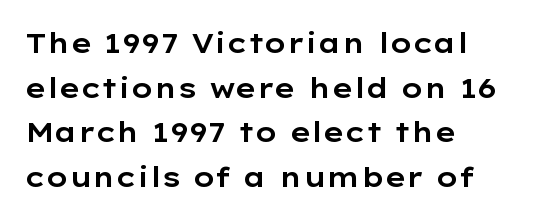
{"serif": "no", "italic": "no", "width": "wide", "stroke_contrast": "low", "x_height": "medium", "monospaced": "no", "underline": "no", "align": "left", "line_spacing": "normal", "line_spacing_ratio": 1.59, "letter_spacing": "normal", "letter_spacing_em": 0.0, "glyph_px": 28}
